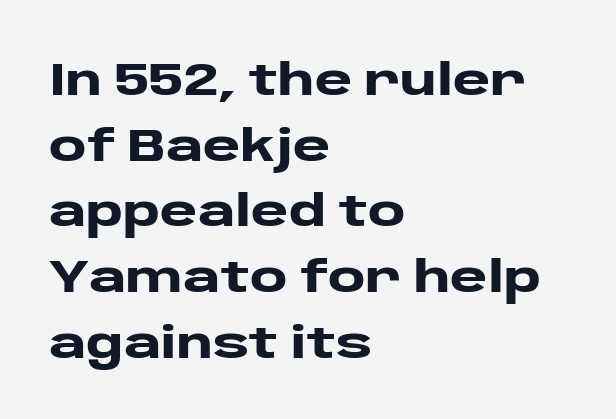
The face used here is rendered with its standard letterfit. Has an underline been added? It has not. The lines are quadded left. The characters look thick and weighty, a clear bold.
